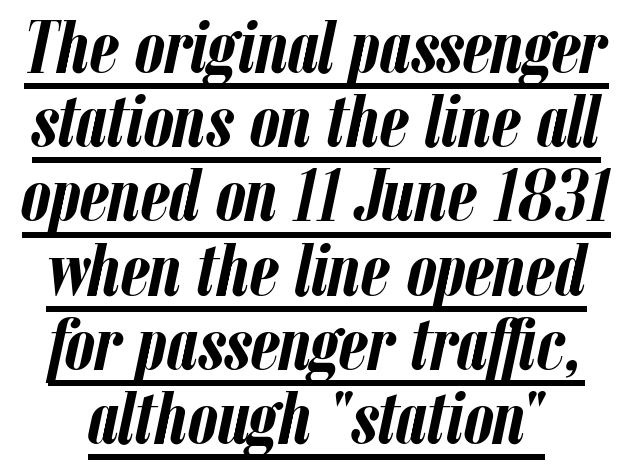
Q: Is the text bold? A: Yes.
Q: Is the text italic (slanted)? A: Yes, it leans right by about 12 degrees.
Q: Is the text underlined? A: Yes.
Q: Is the spacing between letters normal or unusually wide? A: Normal.
Q: Is the spacing between lines tight, normal or loose? A: Tight.
Q: Width (condensed, normal, or wide)? A: Condensed.
Q: Stroke contrast? A: Low.
Q: x-height? A: Medium.
Q: Monospaced? A: No.
